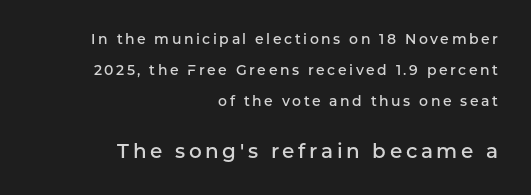
The image shows 20 px text type, upright; set right-aligned, loose line spacing (2.23x), not underlined; the second (bottom) block is 1.43x larger.
